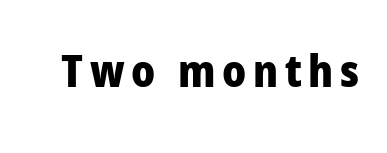
The image shows 44 px heavy sans-serif type, upright; set not underlined; low stroke contrast and a medium x-height.
